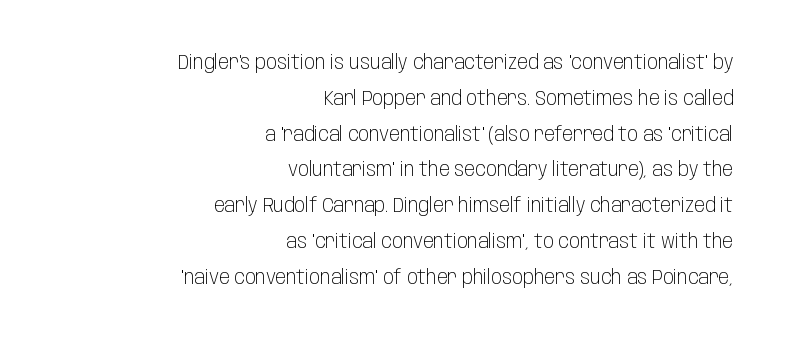
The image shows 20 px text type, upright; set right-aligned, line spacing 1.79x, normal letter spacing, not underlined.
